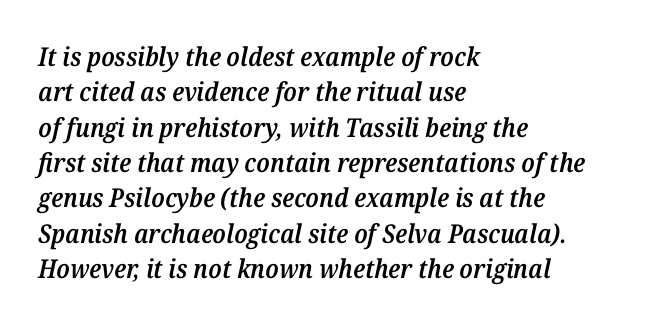
The image shows 26 px text type, italic (leaning right); set left-aligned, normal line spacing (1.36x), normal letter spacing, not underlined.
